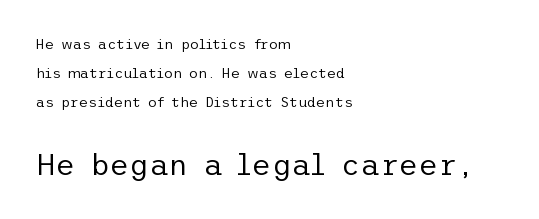
The image shows 30 px regular-weight sans-serif type, upright; set left-aligned, loose line spacing (2.08x), normal letter spacing, not underlined; the second (bottom) block is 2.14x larger; low stroke contrast and a medium x-height.
